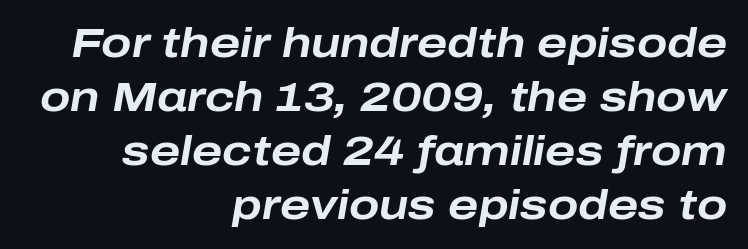
The image shows 40 px bold, wide type, italic (leaning right); set right-aligned, normal line spacing (1.35x), normal letter spacing, not underlined; low stroke contrast and a medium x-height.
